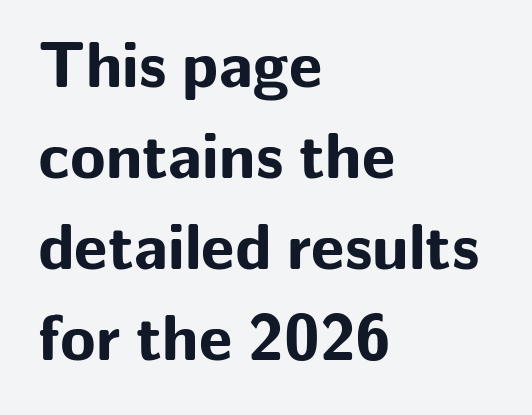
The image shows 65 px bold sans-serif type, upright; set left-aligned, normal line spacing (1.4x), normal letter spacing, not underlined; low stroke contrast and a medium x-height.
